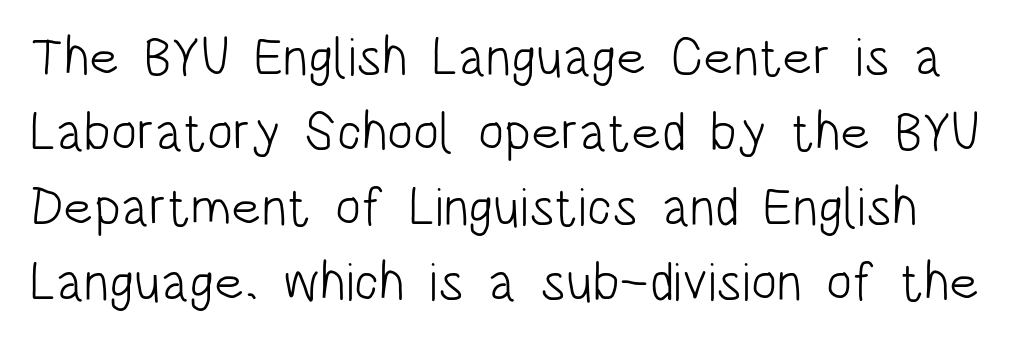
The image shows 54 px light, condensed sans-serif type, upright; set normal line spacing (1.39x), normal letter spacing, not underlined; low stroke contrast and a large x-height.
